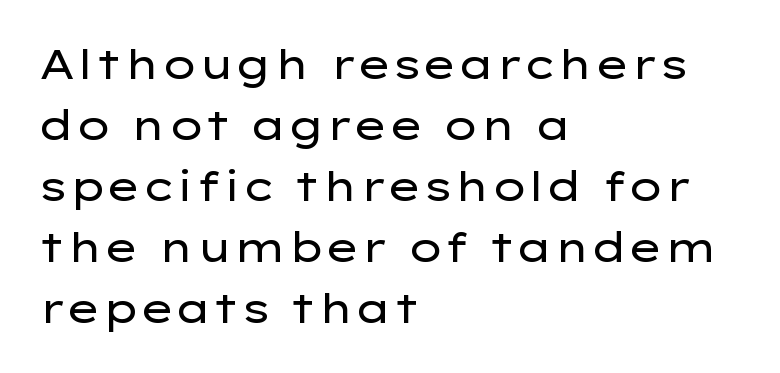
The image shows 41 px regular-weight, wide sans-serif type, upright; set left-aligned, normal line spacing (1.49x), normal letter spacing, not underlined; low stroke contrast and a medium x-height.
